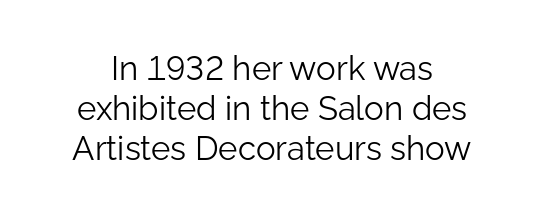
The font is comparable to plain body text, perhaps lighter. Posture: upright roman. Nobody drew a line under any word here. Inter-character spacing is left at the font's built-in metrics. To sum up the face: it is a sans, with no serifs. The letters advance in unequal steps, a hallmark of proportional type.
